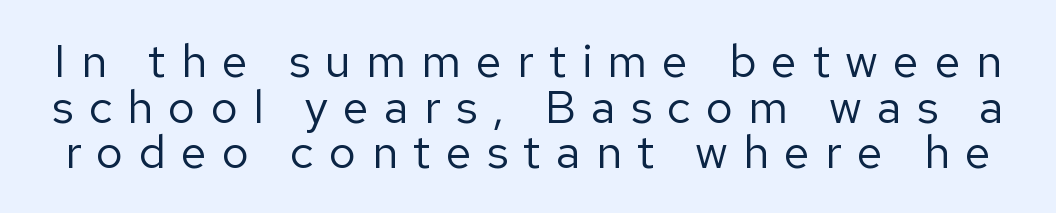
Q: Is the text bold? A: No.
Q: Is the text italic (slanted)? A: No, it is upright.
Q: Is the typeface a serif or a sans-serif typeface? A: Sans-serif.
Q: Is the text underlined? A: No.
Q: Is the spacing between letters normal or unusually wide? A: Unusually wide.
Q: Is the spacing between lines tight, normal or loose? A: Tight.
Q: Width (condensed, normal, or wide)? A: Normal.
Q: Stroke contrast? A: Low.
Q: x-height? A: Medium.
Q: Monospaced? A: No.
